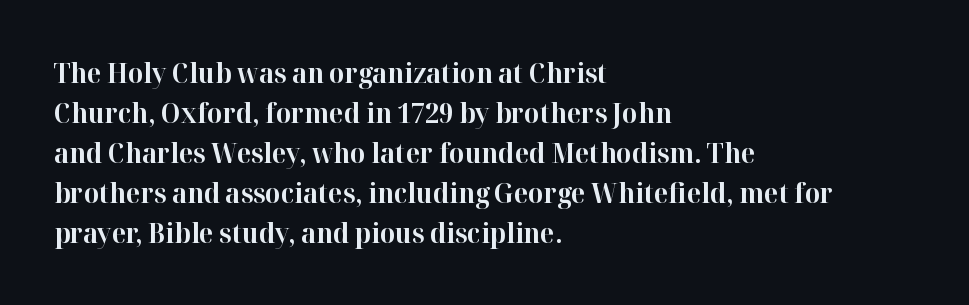
The image shows 27 px bold type, upright; set left-aligned, normal line spacing (1.48x), normal letter spacing, not underlined.
